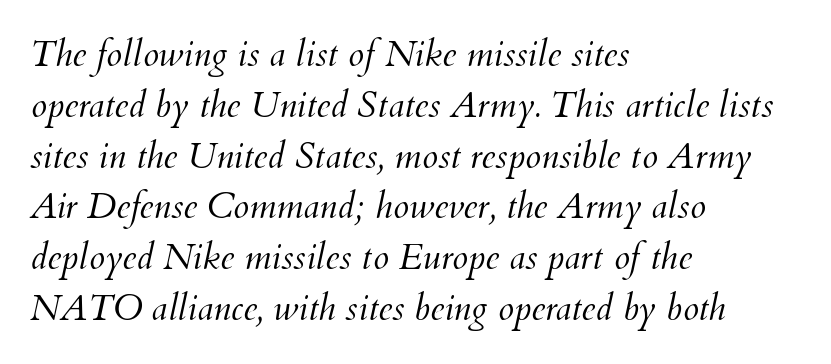
Q: Is the text bold? A: No.
Q: Is the text italic (slanted)? A: Yes, it leans right by about 12 degrees.
Q: Is the text underlined? A: No.
Q: How is the paragraph aligned? A: Left-aligned.
Q: Is the spacing between letters normal or unusually wide? A: Normal.
Q: Is the spacing between lines tight, normal or loose? A: Normal.
Q: Width (condensed, normal, or wide)? A: Normal.
Q: Stroke contrast? A: Medium.
Q: x-height? A: Small.
Q: Monospaced? A: No.
